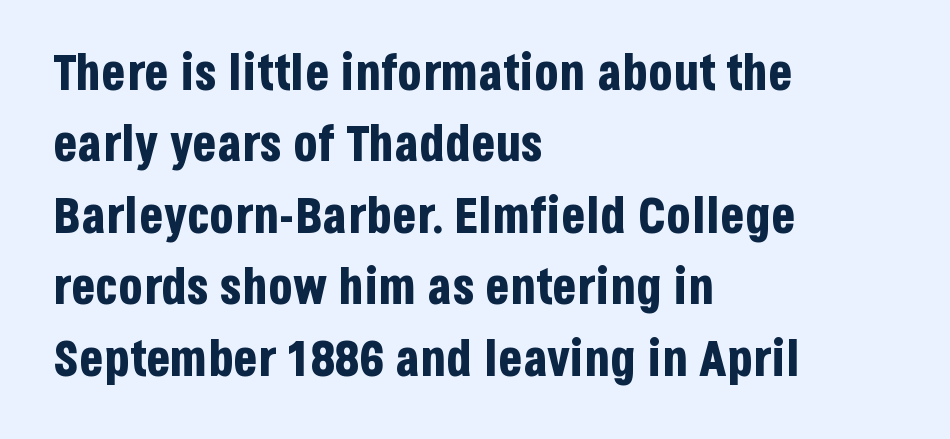
Q: Is the text bold? A: Yes.
Q: Is the text italic (slanted)? A: No, it is upright.
Q: Is the typeface a serif or a sans-serif typeface? A: Sans-serif.
Q: Is the text underlined? A: No.
Q: How is the paragraph aligned? A: Left-aligned.
Q: Is the spacing between letters normal or unusually wide? A: Normal.
Q: Is the spacing between lines tight, normal or loose? A: Normal.
Q: Width (condensed, normal, or wide)? A: Condensed.
Q: Stroke contrast? A: Low.
Q: x-height? A: Large.
Q: Monospaced? A: No.
